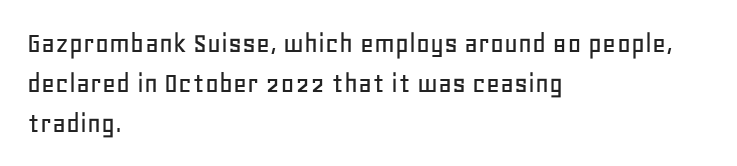
The image shows 30 px sans-serif type, upright; set left-aligned, normal line spacing (1.33x), normal letter spacing, not underlined; low stroke contrast and a large x-height.
